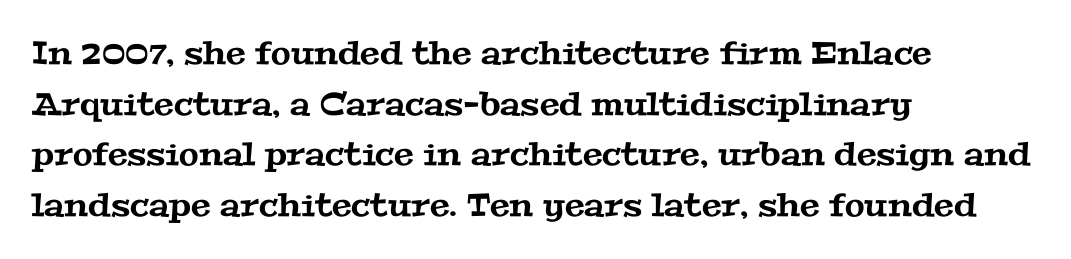
The passage shown is typed in a proportional face where columns would drift. Nothing unusual about the tracking: characters are spaced as the font intends. Type style note: has serifs. This sample keeps an unexceptional amount of space between lines. The passage shown is not underscored anywhere.
